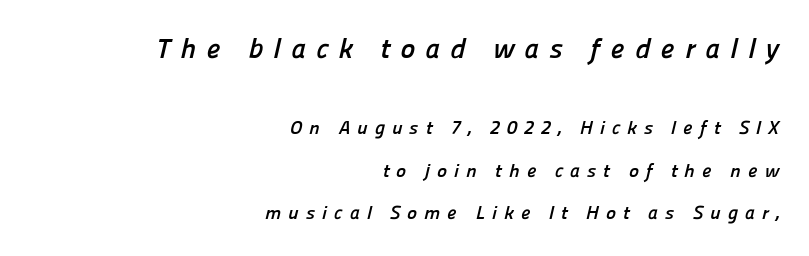
The glyphs have the mass of a bold cut. No feet cap the strokes, marking this as sans-serif type. Letters rest on an invisible, unmarked baseline. Do the characters align in a grid? No, the font is proportional. Leading is clearly above the norm, producing a sparse column.
